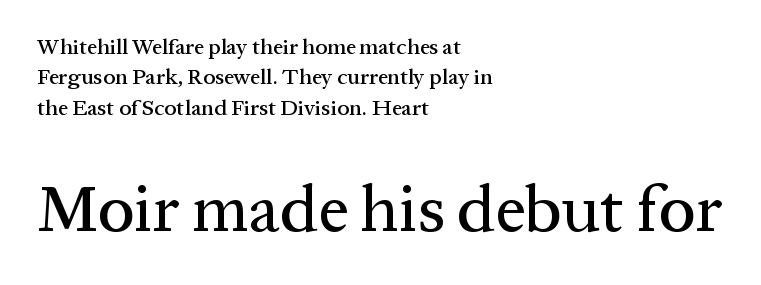
{"serif": "yes", "italic": "no", "width": "normal", "stroke_contrast": "medium", "x_height": "medium", "monospaced": "no", "underline": "no", "align": "left", "line_spacing": "normal", "line_spacing_ratio": 1.38, "letter_spacing": "normal", "letter_spacing_em": 0.0, "larger_block": "second", "size_ratio": 3.0, "glyph_px": 66}
